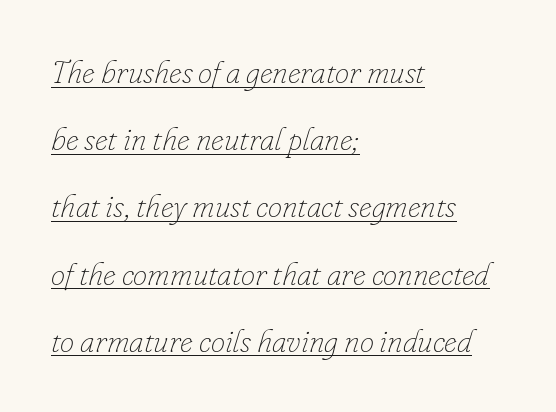
{"italic": "yes", "lean": "right", "slant_degrees": 16, "bold": "no", "weight": "thin", "width": "normal", "stroke_contrast": "low", "x_height": "small", "monospaced": "no", "underline": "yes", "align": "left", "line_spacing": "loose", "line_spacing_ratio": 2.1, "letter_spacing": "normal", "letter_spacing_em": 0.0, "glyph_px": 32}
